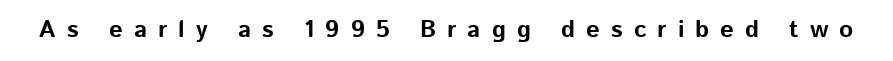
{"italic": "no", "bold": "yes", "underline": "no", "letter_spacing": "wide", "letter_spacing_em": 0.46, "glyph_px": 24}
